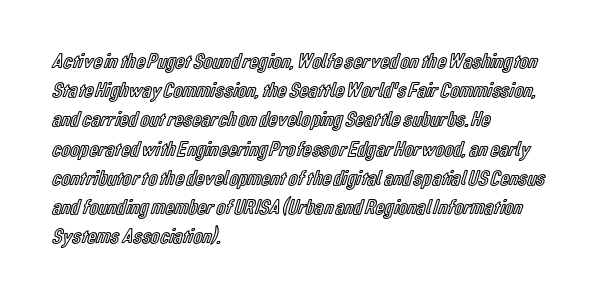
Q: Is the text italic (slanted)? A: Yes.
Q: Is the text underlined? A: No.
Q: How is the paragraph aligned? A: Left-aligned.
Q: Is the spacing between letters normal or unusually wide? A: Normal.
Q: Is the spacing between lines tight, normal or loose? A: Normal.
